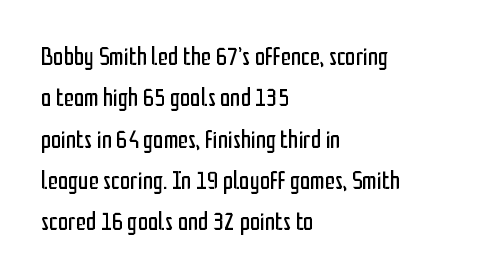
Each stroke keeps to a modest, everyday thickness or less. Whoever set this chose a conventional vertical rhythm. Caption: multi-line text, flush left, ragged right. Underlining? Definitely not there.
